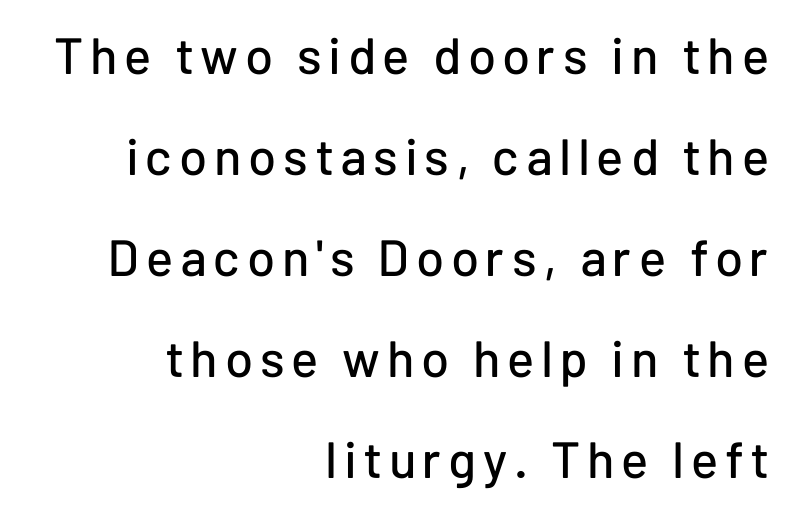
The compositor pushed each line to the right boundary. Character widths vary here, with narrow letters taking less room than wide ones. Any mark beneath the type? The region is blank. Students, observe: this is what heavily led, spacious text looks like. Check where the strokes stop: nothing finishes them off — pure sans.
